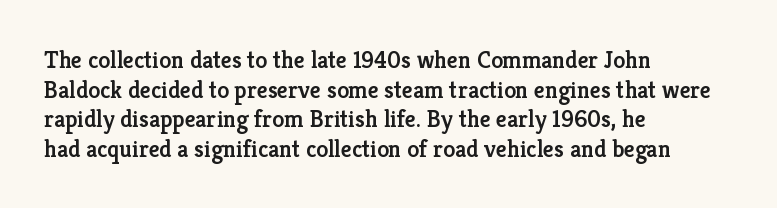
{"italic": "no", "bold": "semi", "underline": "no", "align": "left", "line_spacing_ratio": 1.23, "letter_spacing": "normal", "letter_spacing_em": 0.0, "glyph_px": 24}
